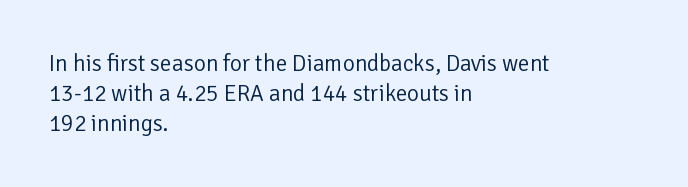
Q: Is the text bold? A: No.
Q: Is the text italic (slanted)? A: No, it is upright.
Q: Is the text underlined? A: No.
Q: How is the paragraph aligned? A: Left-aligned.
Q: Is the spacing between letters normal or unusually wide? A: Normal.
Q: Is the spacing between lines tight, normal or loose? A: Normal.
